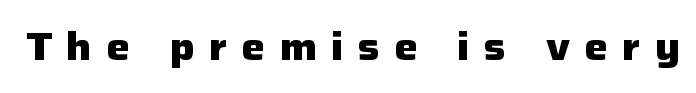
{"serif": "no", "italic": "no", "bold": "yes", "weight": "heavy", "width": "normal", "stroke_contrast": "low", "x_height": "medium", "monospaced": "no", "underline": "no", "letter_spacing": "wide", "letter_spacing_em": 0.37, "glyph_px": 38}
